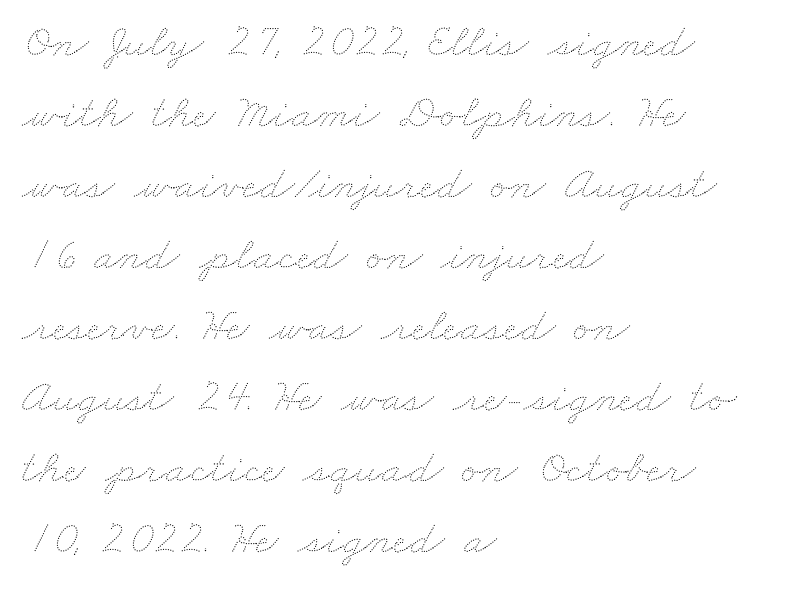
Q: Is the text bold? A: No.
Q: Is the text underlined? A: No.
Q: How is the paragraph aligned? A: Left-aligned.
Q: Is the spacing between letters normal or unusually wide? A: Normal.
Q: Is the spacing between lines tight, normal or loose? A: Normal.
Q: Width (condensed, normal, or wide)? A: Wide.
Q: Stroke contrast? A: Medium.
Q: x-height? A: Small.
Q: Monospaced? A: No.
